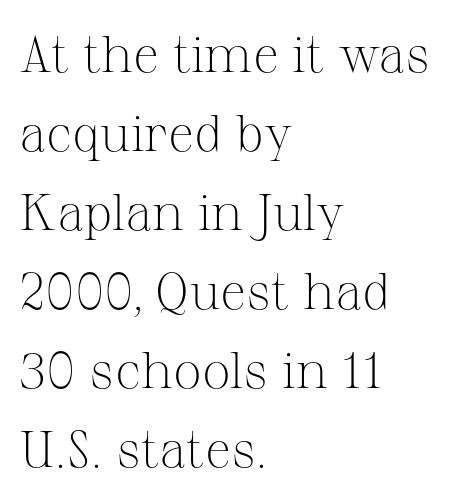
The image shows 51 px light serif type, upright; set left-aligned, normal line spacing (1.55x), normal letter spacing, not underlined; medium stroke contrast and a medium x-height.
